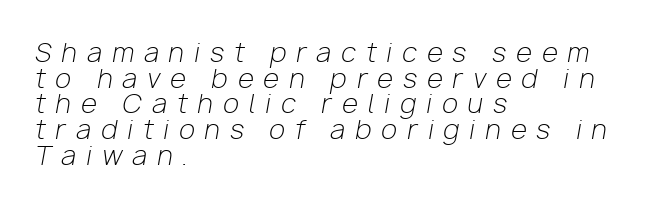
The image shows 26 px text type, italic (leaning right); set left-aligned, tight line spacing (0.99x), unusually wide letter spacing (+0.39 em), not underlined.
